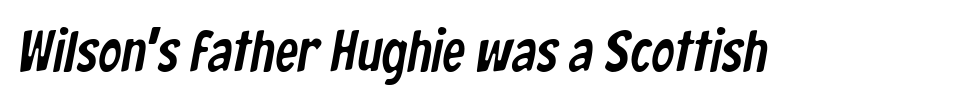
{"serif": "no", "width": "condensed", "stroke_contrast": "low", "x_height": "medium", "monospaced": "no", "underline": "no", "letter_spacing": "normal", "letter_spacing_em": 0.0, "glyph_px": 58}
